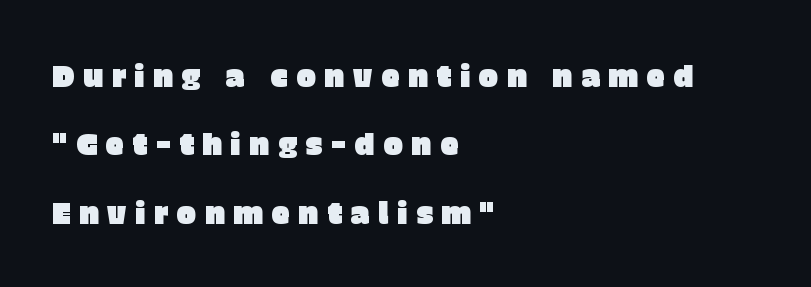
Visually the block forms a straight wall on the left and a jagged coastline on the right. Each letter keeps its own natural width here, so spacing adapts to shape. The specimen reads as upright at a glance. A typesetter would call this heavily tracked-out type. The rendering uses a large line-height, opening up the rows.
